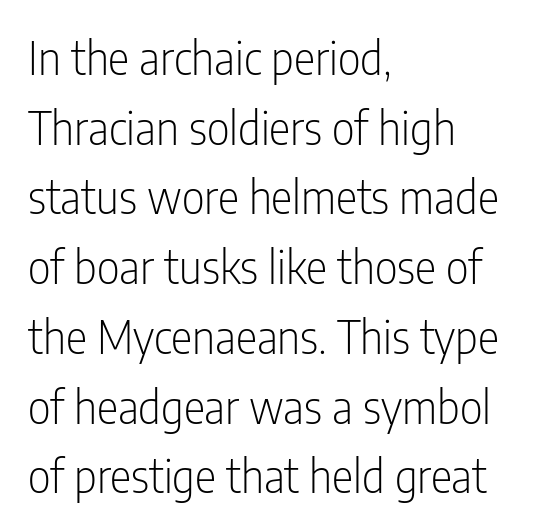
The image shows 45 px light, condensed sans-serif type, upright; set left-aligned, normal line spacing (1.55x), normal letter spacing, not underlined; low stroke contrast and a medium x-height.
